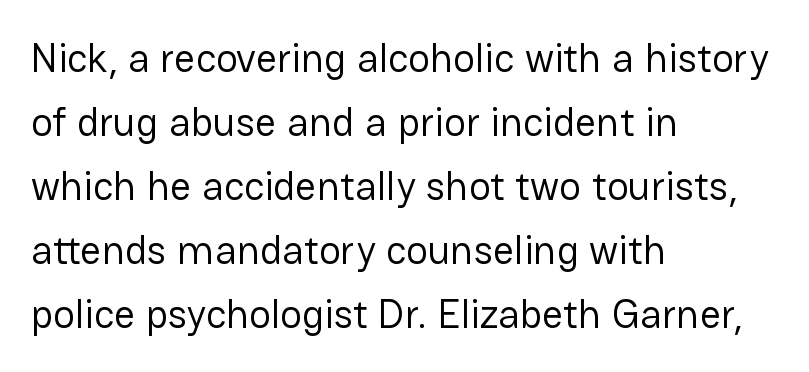
{"serif": "no", "italic": "no", "bold": "no", "weight": "regular", "width": "normal", "stroke_contrast": "low", "x_height": "medium", "monospaced": "no", "underline": "no", "align": "left", "line_spacing": "normal", "line_spacing_ratio": 1.56, "letter_spacing": "normal", "letter_spacing_em": 0.0, "glyph_px": 41}
